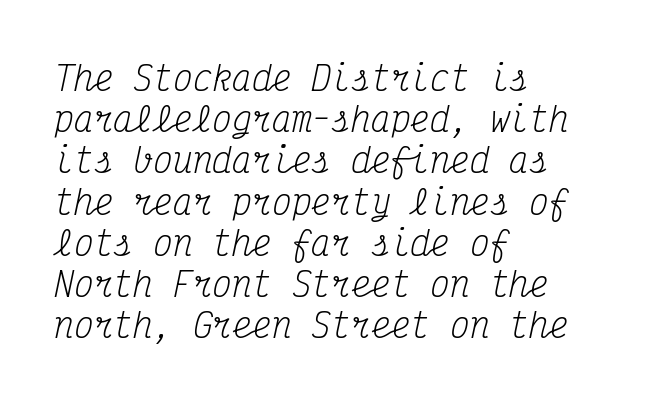
Q: Is the text bold? A: No.
Q: Is the text italic (slanted)? A: Yes, it leans right by about 12 degrees.
Q: Is the typeface a serif or a sans-serif typeface? A: Serif.
Q: Is the text underlined? A: No.
Q: How is the paragraph aligned? A: Left-aligned.
Q: Is the spacing between letters normal or unusually wide? A: Normal.
Q: Is the spacing between lines tight, normal or loose? A: Normal.
Q: Width (condensed, normal, or wide)? A: Condensed.
Q: Stroke contrast? A: Medium.
Q: x-height? A: Medium.
Q: Monospaced? A: Yes.
